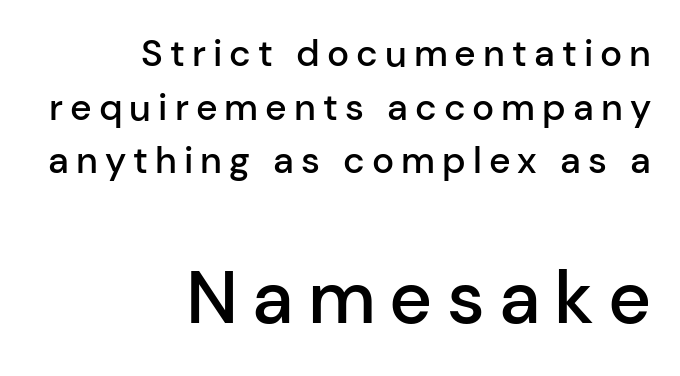
{"serif": "no", "italic": "no", "bold": "semi", "weight": "semibold", "width": "normal", "stroke_contrast": "low", "x_height": "medium", "monospaced": "no", "underline": "no", "align": "right", "line_spacing": "normal", "line_spacing_ratio": 1.45, "larger_block": "second", "size_ratio": 2.0, "glyph_px": 74}
